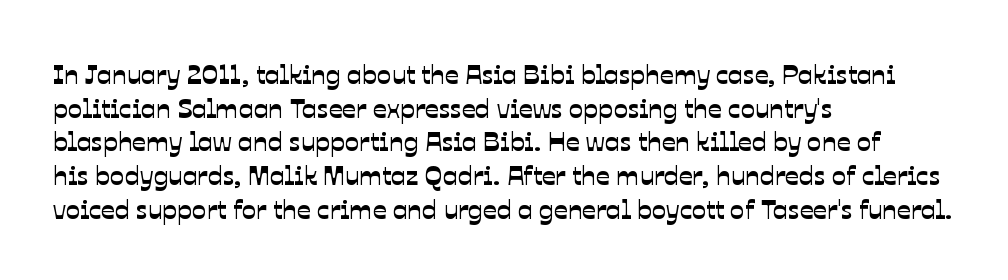
Reading down the block, your eye returns to a fixed left position each line. Plain, unruled lines of type. Evenly set lines give the paragraph a standard silhouette. Honestly, the letter spacing is just normal — you wouldn't notice it.
